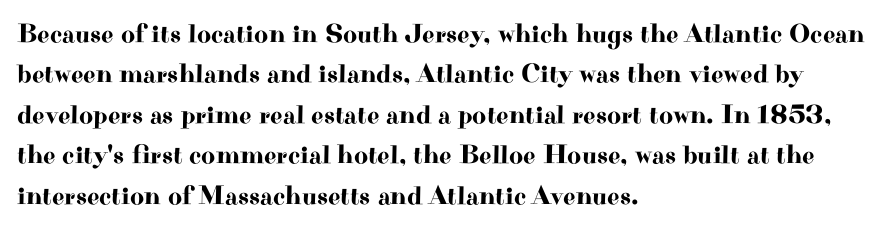
No italicization has been applied; the sample stays upright. This block has exactly the height ordinary leading produces. Students, note that the glyphs here touch the page at normal intervals. Typeset ragged right — the left edge is the straight one.
